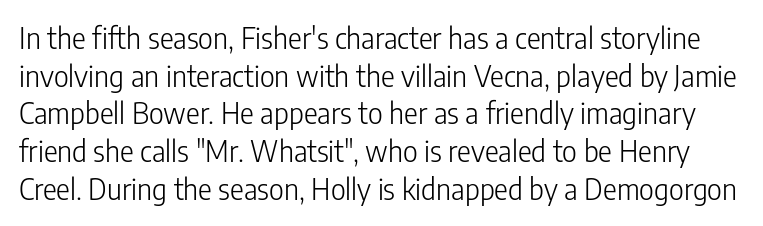
The image shows 29 px light, condensed sans-serif type, upright; set normal line spacing (1.3x), normal letter spacing, not underlined; low stroke contrast and a medium x-height.
